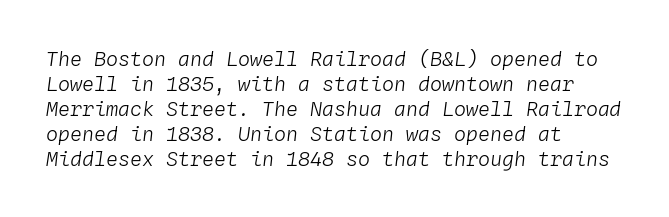
{"italic": "yes", "lean": "right", "slant_degrees": 4, "bold": "no", "underline": "no", "align": "left", "line_spacing": "normal", "line_spacing_ratio": 1.25, "letter_spacing": "normal", "letter_spacing_em": 0.0, "glyph_px": 20}
